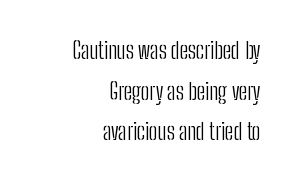
The image shows 23 px text type, upright; set right-aligned, line spacing 1.77x, normal letter spacing, not underlined.
